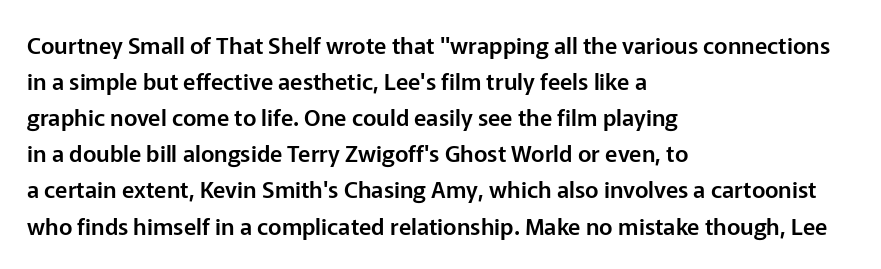
The image shows 23 px text type, upright; set left-aligned, normal line spacing (1.57x), normal letter spacing, not underlined.
